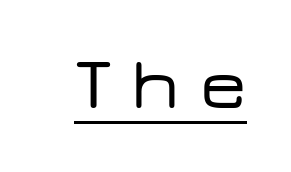
The image shows 73 px wide sans-serif type, upright; set unusually wide letter spacing (+0.27 em), underlined; low stroke contrast and a medium x-height.
